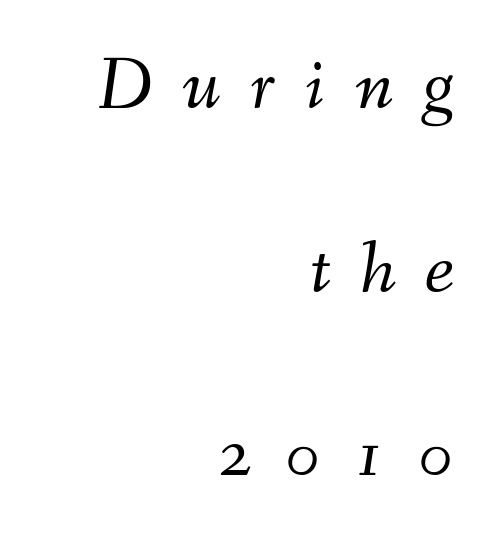
{"italic": "yes", "lean": "right", "slant_degrees": 9, "bold": "no", "weight": "light", "width": "normal", "stroke_contrast": "medium", "x_height": "small", "monospaced": "no", "underline": "no", "align": "right", "line_spacing": "loose", "line_spacing_ratio": 2.48, "letter_spacing": "wide", "letter_spacing_em": 0.4, "glyph_px": 74}
